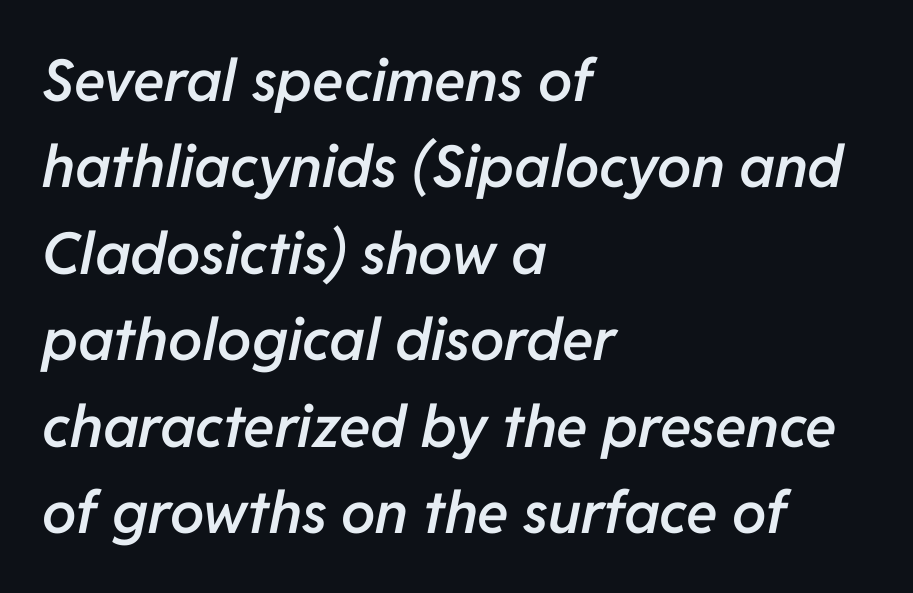
These lines are rendered in a variable-pitch font. Honestly, the row spacing looks completely unremarkable. The characters look somewhat weighty, a semibold short of true bold. The words here are not underlined.
